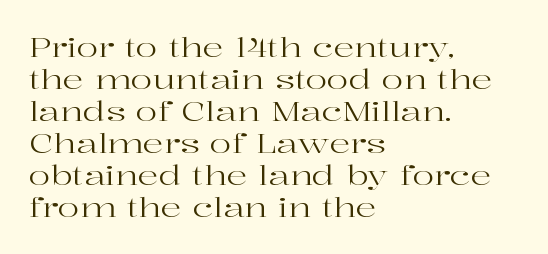
The image shows 26 px text type, upright; set left-aligned, line spacing 1.23x, normal letter spacing, not underlined.
